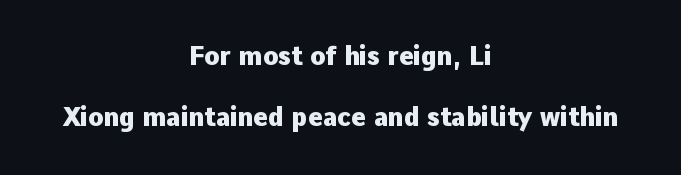
{"italic": "no", "bold": "yes", "underline": "no", "align": "center", "line_spacing": "loose", "line_spacing_ratio": 2.45, "letter_spacing": "normal", "letter_spacing_em": 0.0, "glyph_px": 25}
